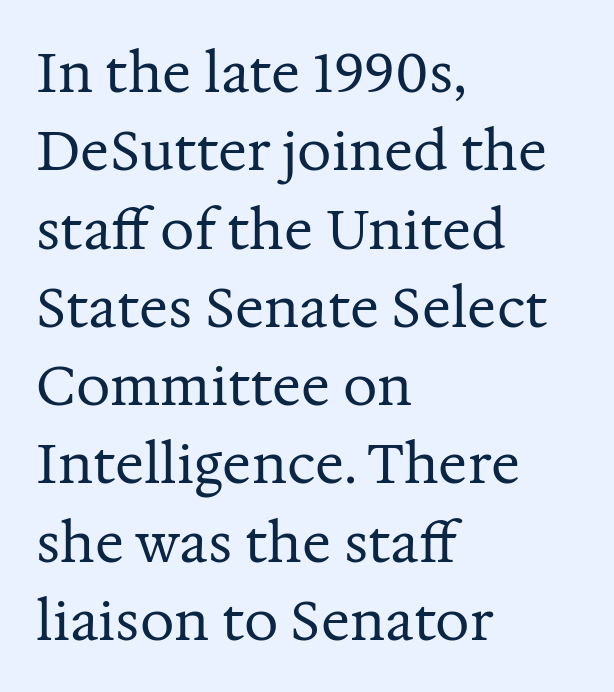
Is the stroke heavy? The answer is a plain regular-or-lighter. Tall strokes in this sample are plumb rather than angled. This rendering uses left alignment, leaving the right contour irregular. To sum up the face: it has serifs. This rendering features lettering with no underline. Tracking value appears to be zero — textbook default spacing.
